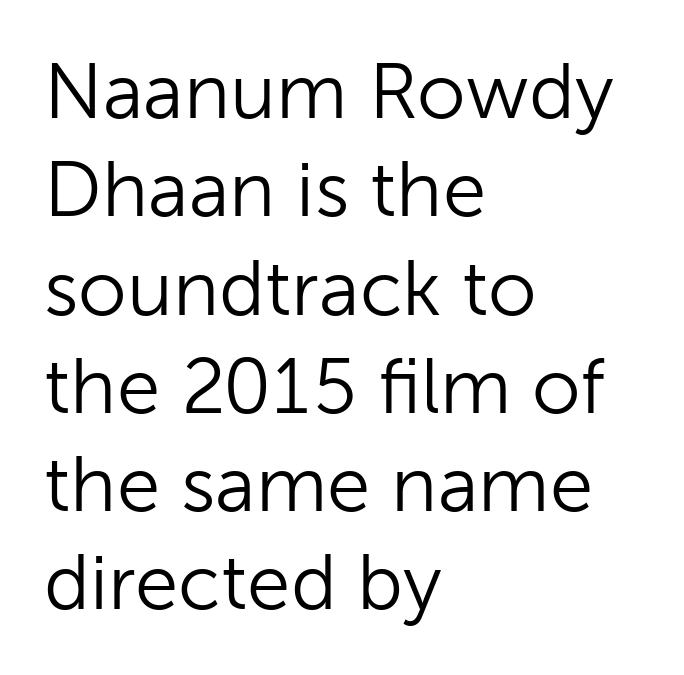
{"serif": "no", "italic": "no", "bold": "no", "weight": "light", "width": "normal", "stroke_contrast": "low", "x_height": "medium", "monospaced": "no", "underline": "no", "align": "left", "line_spacing": "normal", "line_spacing_ratio": 1.26, "letter_spacing": "normal", "letter_spacing_em": 0.0, "glyph_px": 78}
